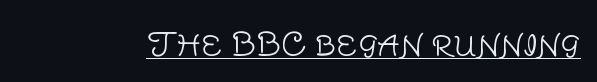
{"serif": "no", "bold": "no", "weight": "light", "width": "normal", "stroke_contrast": "low", "x_height": "large", "monospaced": "no", "underline": "yes", "letter_spacing": "normal", "letter_spacing_em": 0.0, "glyph_px": 32}
